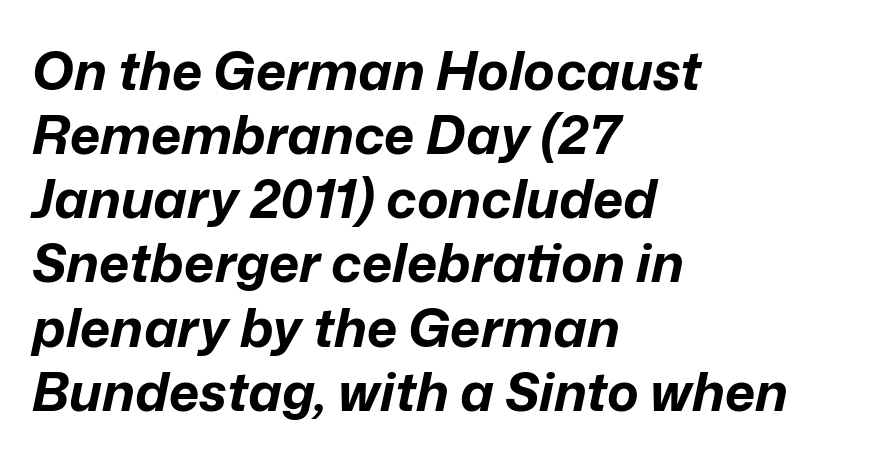
{"italic": "yes", "lean": "right", "slant_degrees": 12, "bold": "yes", "weight": "bold", "width": "normal", "stroke_contrast": "low", "x_height": "medium", "monospaced": "no", "underline": "no", "align": "left", "line_spacing_ratio": 1.21, "letter_spacing": "normal", "letter_spacing_em": 0.0, "glyph_px": 53}
